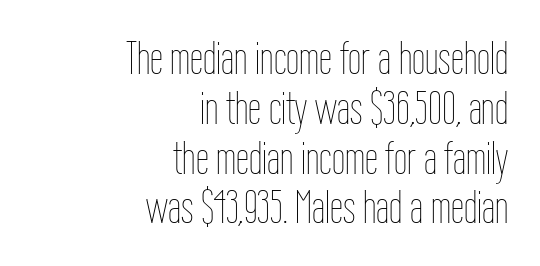
Style check: upright. Rule under the text: the space is simply empty. Quick note: interline space is minimal. Bold? No — there's no thickening of the strokes. Note the varied advance widths — an 'i' is clearly narrower than an 'm'.
